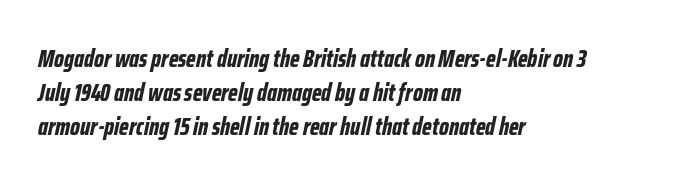
Q: Is the text bold? A: Yes.
Q: Is the text italic (slanted)? A: Yes, it leans right by about 12 degrees.
Q: Is the text underlined? A: No.
Q: How is the paragraph aligned? A: Left-aligned.
Q: Is the spacing between letters normal or unusually wide? A: Normal.
Q: Is the spacing between lines tight, normal or loose? A: Normal.
